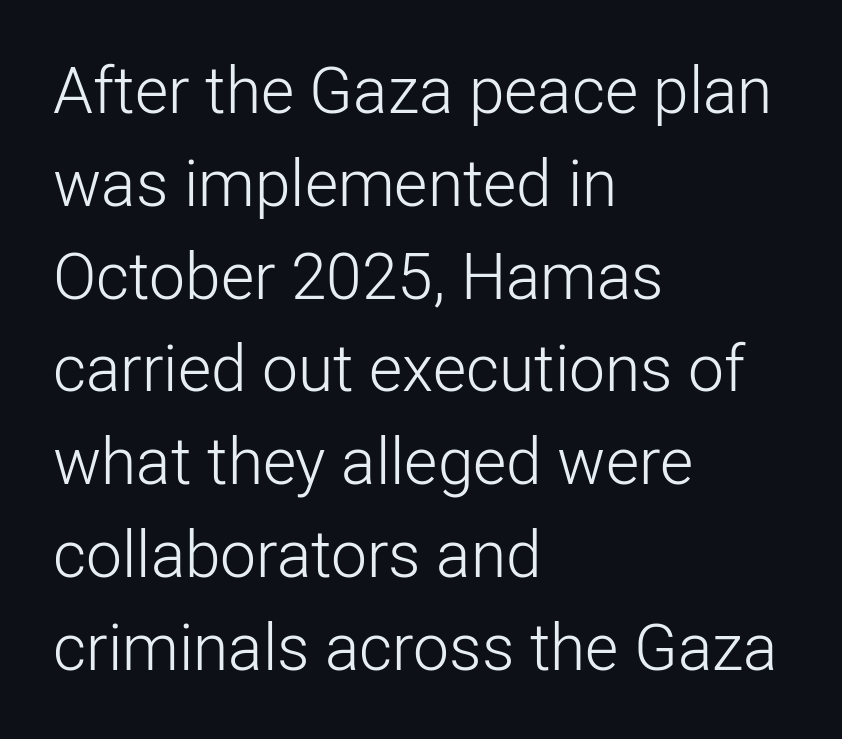
Q: Is the text bold? A: No.
Q: Is the text italic (slanted)? A: No, it is upright.
Q: Is the typeface a serif or a sans-serif typeface? A: Sans-serif.
Q: Is the text underlined? A: No.
Q: How is the paragraph aligned? A: Left-aligned.
Q: Is the spacing between letters normal or unusually wide? A: Normal.
Q: Is the spacing between lines tight, normal or loose? A: Normal.
Q: Width (condensed, normal, or wide)? A: Normal.
Q: Stroke contrast? A: Low.
Q: x-height? A: Medium.
Q: Monospaced? A: No.
